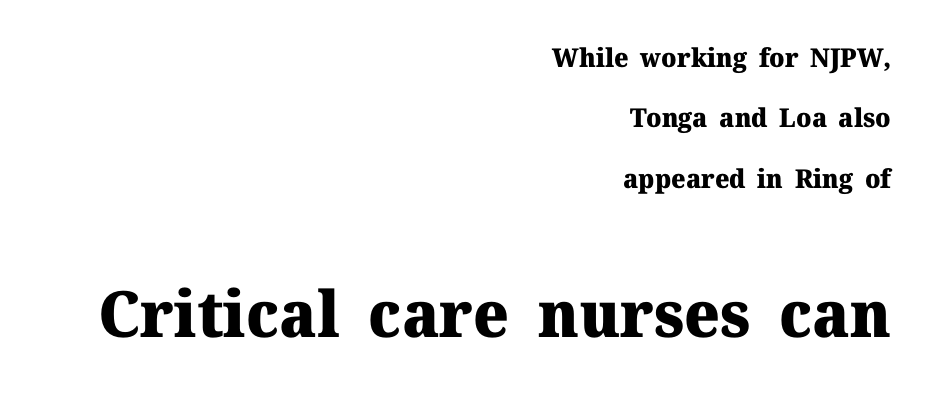
Q: Is the text bold? A: Yes.
Q: Is the text italic (slanted)? A: No, it is upright.
Q: Is the typeface a serif or a sans-serif typeface? A: Serif.
Q: Is the text underlined? A: No.
Q: How is the paragraph aligned? A: Right-aligned.
Q: Is the spacing between letters normal or unusually wide? A: Normal.
Q: Is the spacing between lines tight, normal or loose? A: Loose.
Q: Which block of text is set in a larger size, the first (top) or the second (bottom)? A: The second (bottom) one.
Q: Width (condensed, normal, or wide)? A: Normal.
Q: Stroke contrast? A: Medium.
Q: x-height? A: Medium.
Q: Monospaced? A: No.
